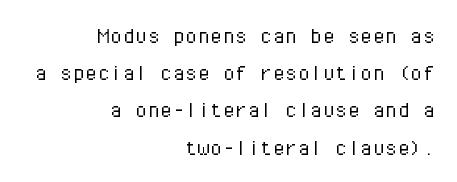
{"italic": "no", "bold": "no", "underline": "no", "align": "right", "line_spacing": "normal", "line_spacing_ratio": 1.49, "letter_spacing": "normal", "letter_spacing_em": 0.0, "glyph_px": 25}
